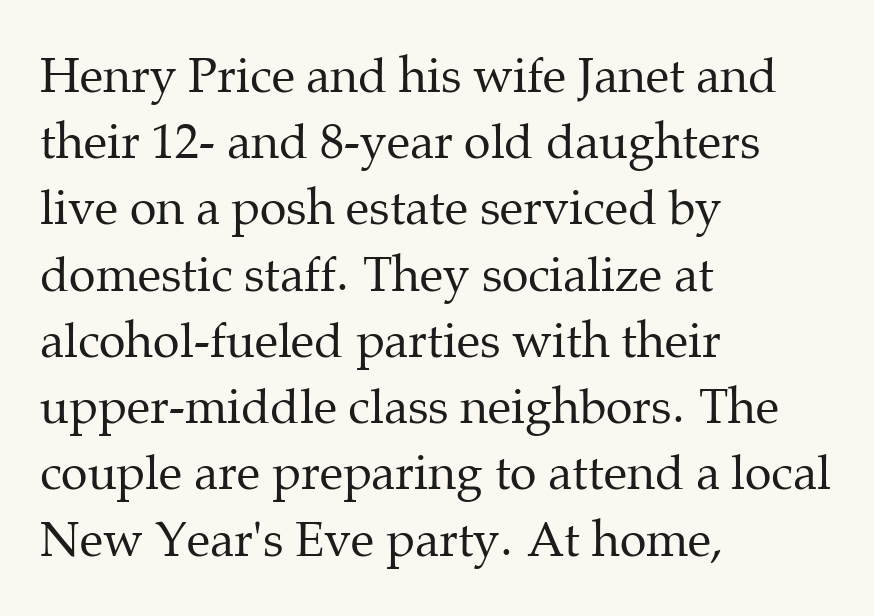
These lines are rendered in a variable-pitch font. Ascenders rise straight up at ninety degrees. Caption: standard tracking, unaltered. Vertical spacing — default. The compositor pushed each line to the left boundary. Note: serifs present on the glyphs.
